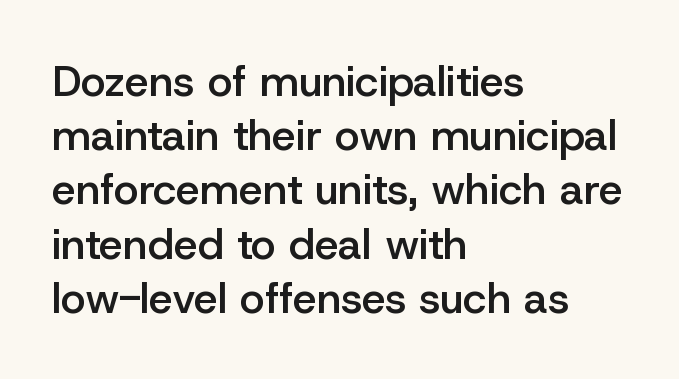
{"serif": "no", "italic": "no", "bold": "semi", "weight": "semibold", "width": "normal", "stroke_contrast": "low", "x_height": "medium", "monospaced": "no", "underline": "no", "align": "left", "line_spacing": "normal", "line_spacing_ratio": 1.26, "letter_spacing": "normal", "letter_spacing_em": 0.0, "glyph_px": 43}
